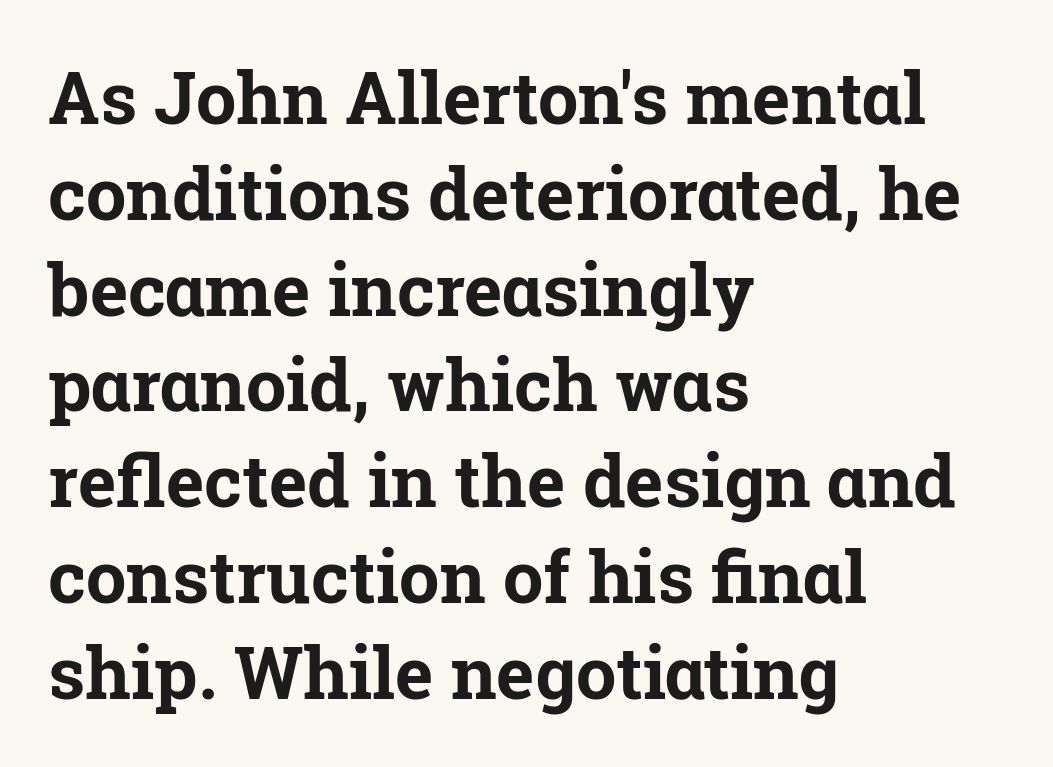
There is no visible air inserted between adjacent glyphs. The passage shown stacks its lines at a standard gap. The letters carry serifs — small finishing strokes at the ends of their stems. Just letters on the line, the space beneath them empty.
